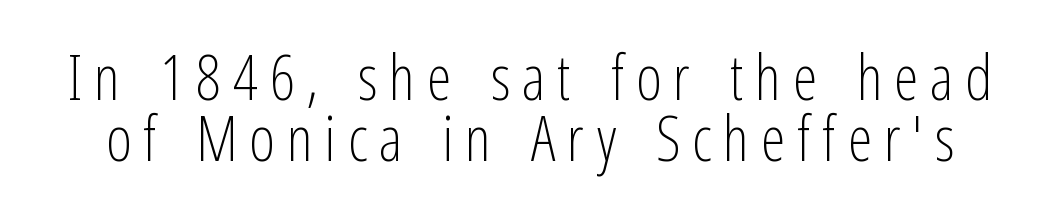
Think of a printed novel: that variable character pitch is what you see here. Does the lettering tilt? It doesn't — this is upright. This is not heavy type; no bold has been used. Plain, unruled lines of type. The face used here is a sans, in the tradition of grotesques and geometrics.
